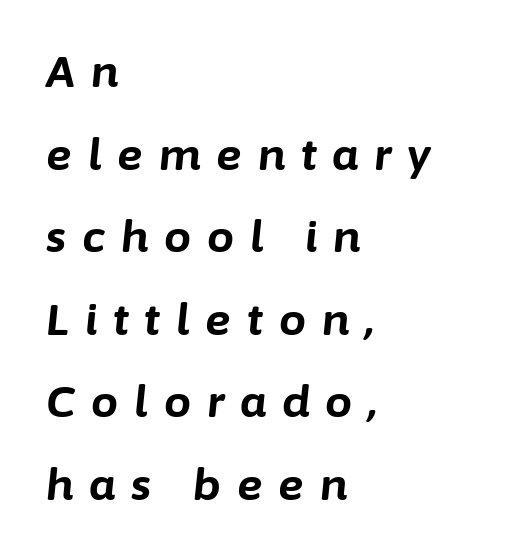
{"italic": "yes", "lean": "right", "slant_degrees": 6, "bold": "yes", "weight": "bold", "width": "normal", "stroke_contrast": "low", "x_height": "medium", "monospaced": "no", "underline": "no", "align": "left", "line_spacing": "loose", "line_spacing_ratio": 1.92, "letter_spacing": "wide", "letter_spacing_em": 0.37, "glyph_px": 43}
